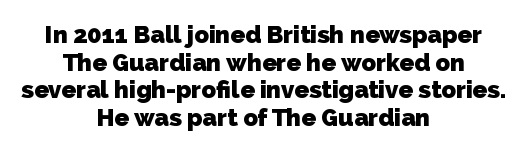
The image shows 24 px bold type; set centered, tight line spacing (1.15x), normal letter spacing, not underlined.
